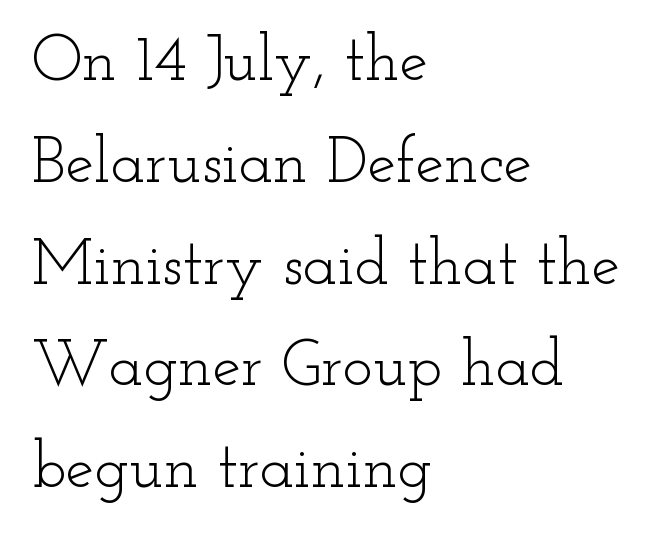
Summary of weight: not heavy and not bold. Varying glyph widths throughout — classic text-font behaviour. Does the copy run flush right? No — it runs flush left. You can tell it's not italic because the verticals are truly vertical. Words float on clear page, feet unadorned.
